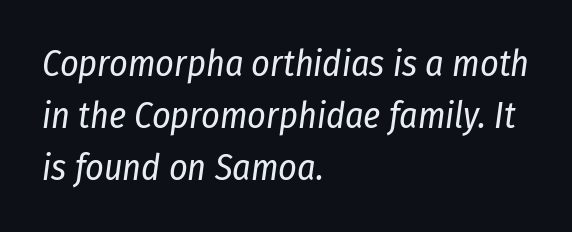
{"italic": "yes", "lean": "right", "slant_degrees": 8, "bold": "no", "weight": "regular", "width": "condensed", "stroke_contrast": "low", "x_height": "medium", "monospaced": "no", "underline": "no", "align": "left", "line_spacing": "normal", "line_spacing_ratio": 1.44, "letter_spacing": "normal", "letter_spacing_em": 0.0, "glyph_px": 36}
